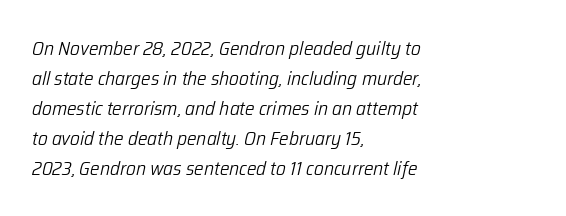
{"italic": "yes", "lean": "right", "slant_degrees": 12, "bold": "no", "underline": "no", "align": "left", "line_spacing": "normal", "line_spacing_ratio": 1.5, "letter_spacing": "normal", "letter_spacing_em": 0.0, "glyph_px": 20}
